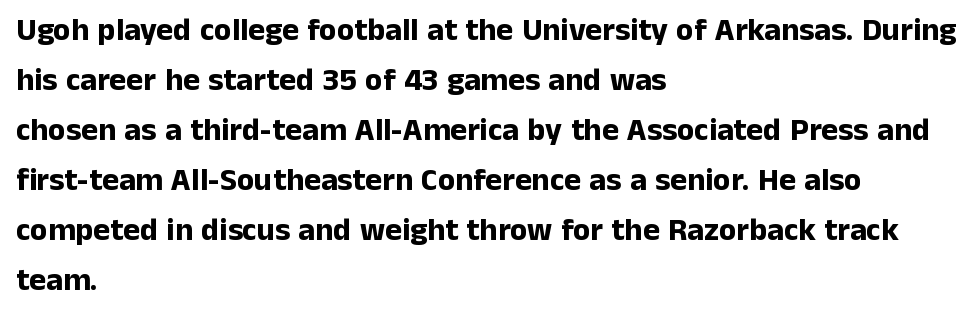
Q: Is the text bold? A: Yes.
Q: Is the text italic (slanted)? A: No, it is upright.
Q: Is the typeface a serif or a sans-serif typeface? A: Sans-serif.
Q: Is the text underlined? A: No.
Q: How is the paragraph aligned? A: Left-aligned.
Q: Is the spacing between letters normal or unusually wide? A: Normal.
Q: Is the spacing between lines tight, normal or loose? A: Normal.
Q: Width (condensed, normal, or wide)? A: Normal.
Q: Stroke contrast? A: Low.
Q: x-height? A: Medium.
Q: Monospaced? A: No.
